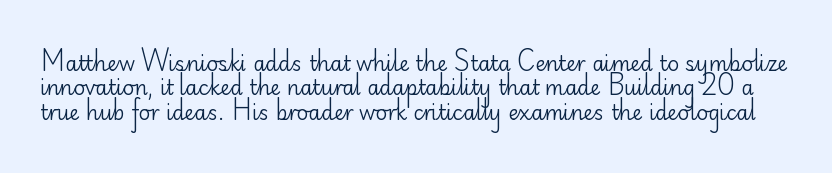
{"italic": "no", "bold": "no", "underline": "no", "line_spacing_ratio": 1.22, "letter_spacing": "normal", "letter_spacing_em": 0.0, "glyph_px": 20}
